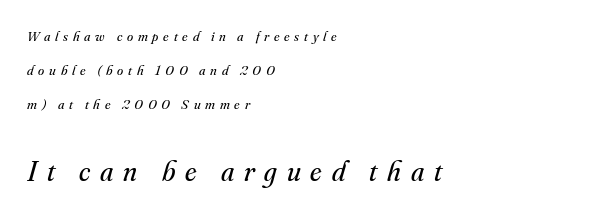
{"serif": "yes", "italic": "yes", "lean": "right", "slant_degrees": 16, "bold": "no", "weight": "regular", "width": "normal", "stroke_contrast": "medium", "x_height": "small", "monospaced": "no", "underline": "no", "align": "left", "line_spacing": "loose", "line_spacing_ratio": 2.42, "letter_spacing": "wide", "letter_spacing_em": 0.34, "larger_block": "second", "size_ratio": 2.07, "glyph_px": 29}
